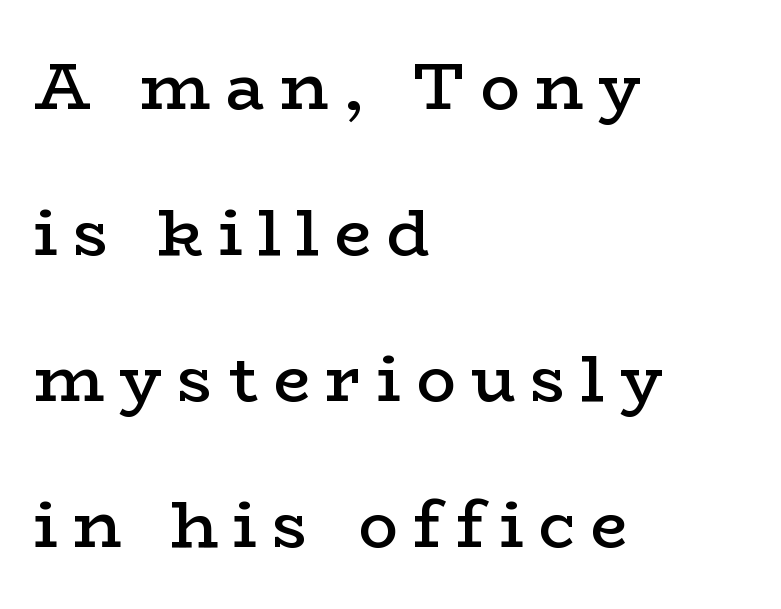
Q: Is the text bold? A: Semi-bold.
Q: Is the text italic (slanted)? A: No, it is upright.
Q: Is the typeface a serif or a sans-serif typeface? A: Serif.
Q: Is the text underlined? A: No.
Q: How is the paragraph aligned? A: Left-aligned.
Q: Is the spacing between letters normal or unusually wide? A: Unusually wide.
Q: Is the spacing between lines tight, normal or loose? A: Loose.
Q: Width (condensed, normal, or wide)? A: Wide.
Q: Stroke contrast? A: Low.
Q: x-height? A: Medium.
Q: Monospaced? A: No.
